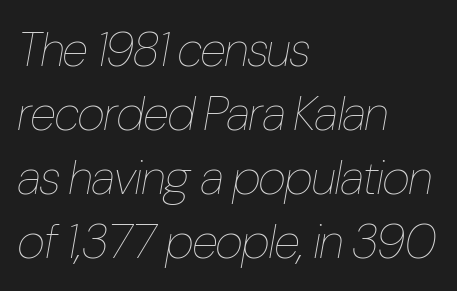
The image shows 48 px thin, condensed type, italic (leaning right); set left-aligned, normal line spacing (1.33x), normal letter spacing, not underlined; low stroke contrast and a medium x-height.
